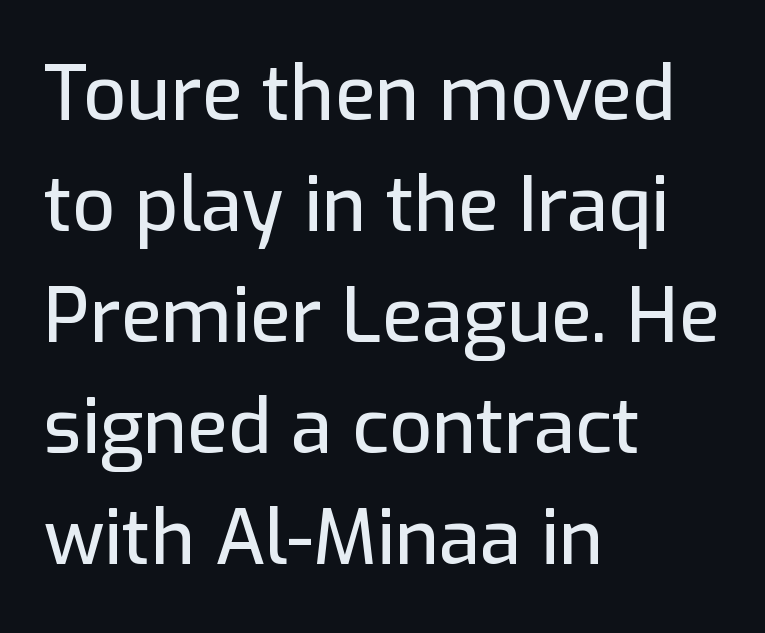
{"serif": "no", "italic": "no", "width": "normal", "stroke_contrast": "low", "x_height": "medium", "monospaced": "no", "underline": "no", "align": "left", "line_spacing": "normal", "line_spacing_ratio": 1.48, "letter_spacing": "normal", "letter_spacing_em": 0.0, "glyph_px": 75}
